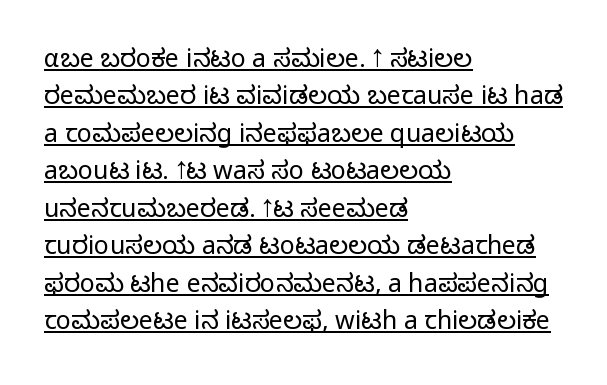
{"italic": "no", "bold": "no", "underline": "yes", "align": "left", "line_spacing": "normal", "line_spacing_ratio": 1.5, "letter_spacing": "normal", "letter_spacing_em": 0.0, "glyph_px": 25}
